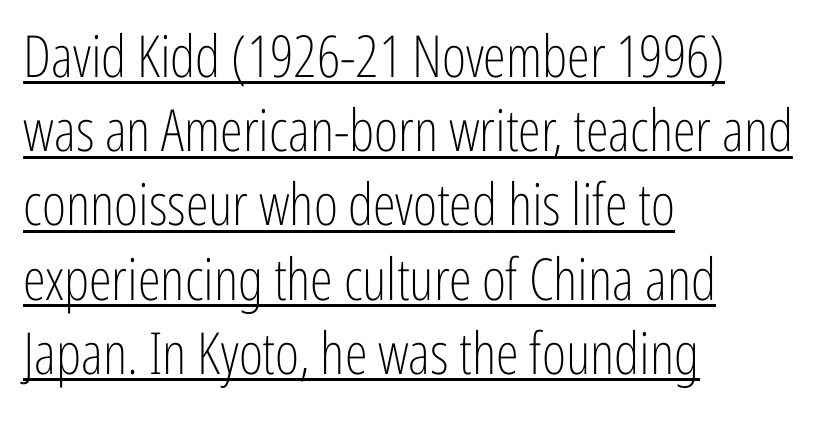
Q: Is the text bold? A: No.
Q: Is the text italic (slanted)? A: No, it is upright.
Q: Is the typeface a serif or a sans-serif typeface? A: Sans-serif.
Q: Is the text underlined? A: Yes.
Q: How is the paragraph aligned? A: Left-aligned.
Q: Is the spacing between letters normal or unusually wide? A: Normal.
Q: Is the spacing between lines tight, normal or loose? A: Normal.
Q: Width (condensed, normal, or wide)? A: Condensed.
Q: Stroke contrast? A: Low.
Q: x-height? A: Medium.
Q: Monospaced? A: No.
